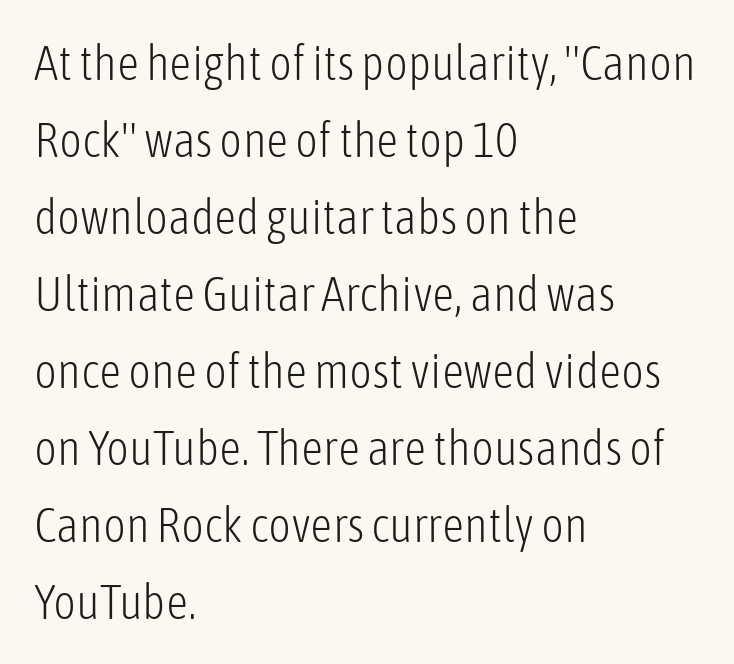
Think standard paragraph weight, or any step lighter than that. Line starts are locked; line ends wander. Quick note: underline off. Leading: standard. Classification — sans serif. The passage shown is typed in a proportional face where columns would drift.
